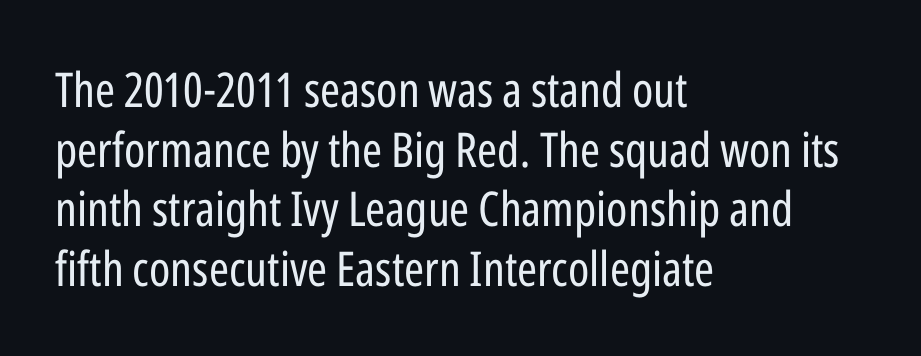
The string is rendered with underlining switched off. You could not count columns in this text — the font is proportionally spaced. There is no visible air inserted between adjacent glyphs. You can tell it's not italic because the verticals are truly vertical. The strokes are not fattened; the text isn't bold.
